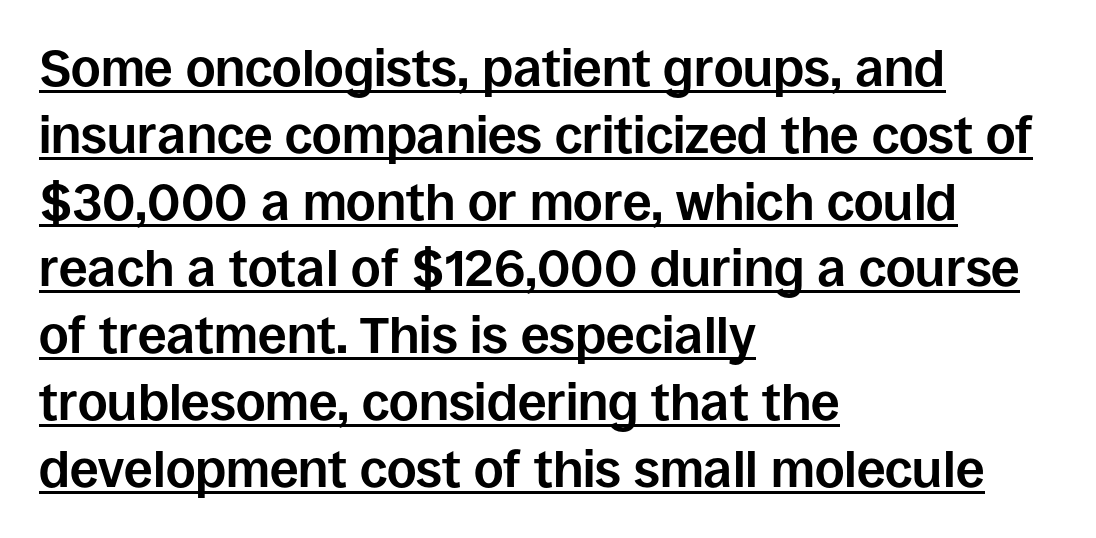
Q: Is the text bold? A: Yes.
Q: Is the text italic (slanted)? A: No, it is upright.
Q: Is the typeface a serif or a sans-serif typeface? A: Sans-serif.
Q: Is the text underlined? A: Yes.
Q: How is the paragraph aligned? A: Left-aligned.
Q: Is the spacing between letters normal or unusually wide? A: Normal.
Q: Is the spacing between lines tight, normal or loose? A: Normal.
Q: Width (condensed, normal, or wide)? A: Normal.
Q: Stroke contrast? A: Low.
Q: x-height? A: Large.
Q: Monospaced? A: No.
